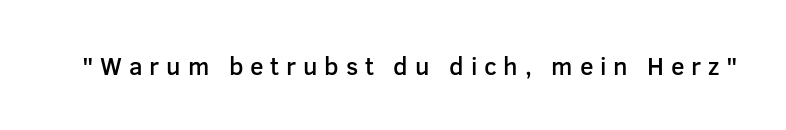
Words float on clear page, feet unadorned. The lettering holds an erect, upright posture throughout. Spacing between characters has been opened up far beyond the box default. The face used here is a semibold: visibly heavier than regular, lighter than bold.
